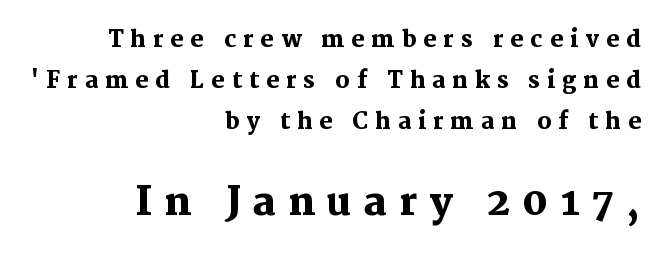
The image shows 38 px heavy serif type, upright; set right-aligned, line spacing 1.86x, unusually wide letter spacing (+0.32 em), not underlined; the second (bottom) block is 1.73x larger; medium stroke contrast and a medium x-height.
